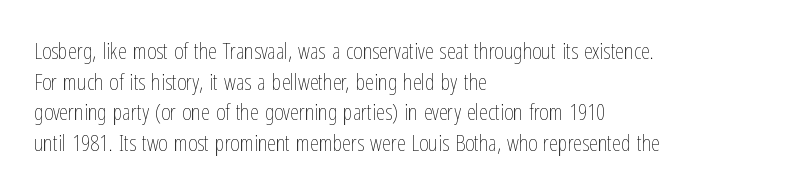
Vertical spacing — default. The text block is weighted toward the left margin, trailing off unevenly rightward. The baseline area is clear. These lines keep a tight, regular rhythm from letter to letter. No extra ink here — the face is not bold.
